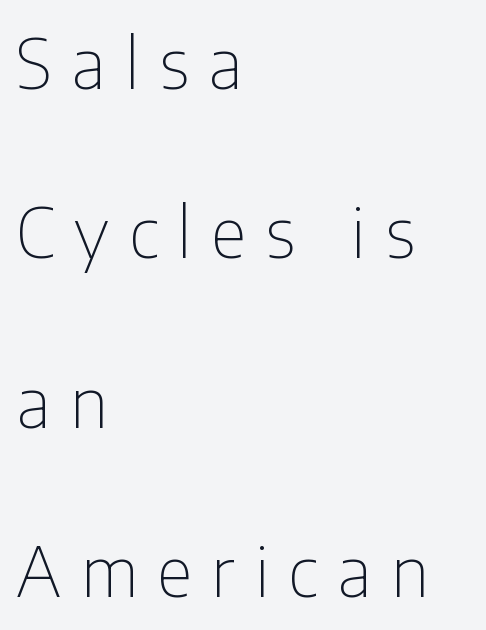
Q: Is the text bold? A: No.
Q: Is the text italic (slanted)? A: No, it is upright.
Q: Is the typeface a serif or a sans-serif typeface? A: Sans-serif.
Q: Is the text underlined? A: No.
Q: How is the paragraph aligned? A: Left-aligned.
Q: Is the spacing between letters normal or unusually wide? A: Unusually wide.
Q: Is the spacing between lines tight, normal or loose? A: Loose.
Q: Width (condensed, normal, or wide)? A: Condensed.
Q: Stroke contrast? A: Low.
Q: x-height? A: Medium.
Q: Monospaced? A: No.
